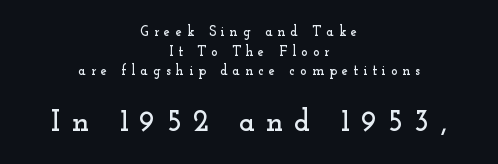
Visually the block forms a symmetrical silhouette, jagged on both flanks. Students, observe: this is what conventionally led text looks like. A student would notice the bottom passage is typeset larger than what precedes it. These lines have a slow, spaced-out rhythm from letter to letter. Clear beneath every line of the passage. Notice how the stems are strictly vertical — no italics here.
